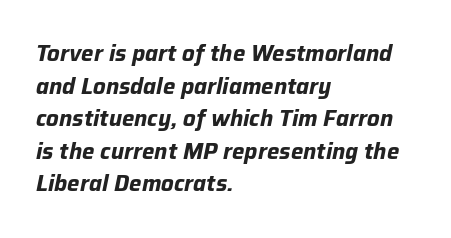
Q: Is the text bold? A: Yes.
Q: Is the text italic (slanted)? A: Yes, it leans right by about 12 degrees.
Q: Is the text underlined? A: No.
Q: How is the paragraph aligned? A: Left-aligned.
Q: Is the spacing between letters normal or unusually wide? A: Normal.
Q: Is the spacing between lines tight, normal or loose? A: Normal.
